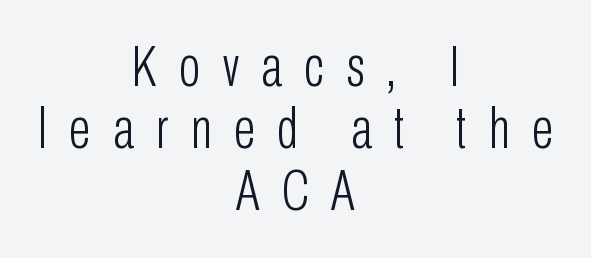
Glance below the letters and you will spot only blank space. This sample has the flowing, uneven cadence of proportional lettering. If you folded the block vertically in half, each line would mirror itself in length. Italic: no, the glyphs are upright roman. The face used here is rendered with a markedly widened letterfit. Is the type heavy? It reads as light-to-regular instead.
